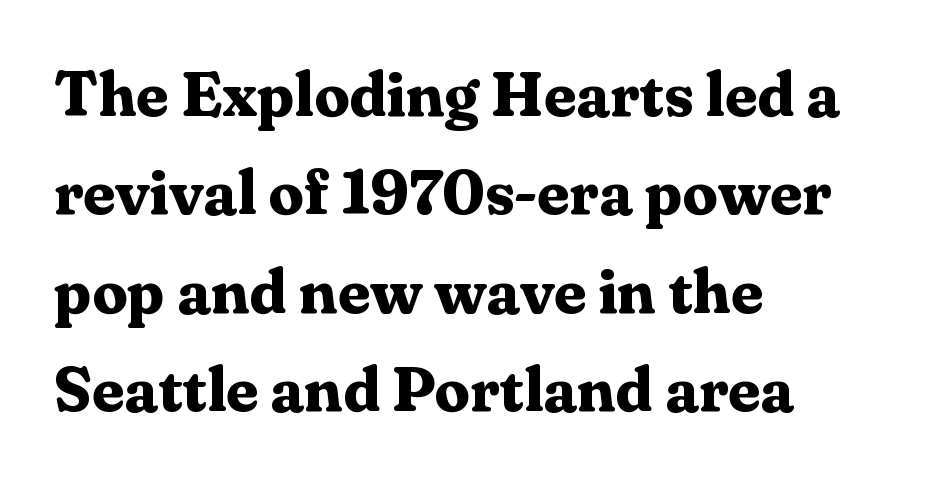
Heavy, bold letterforms. The glyphs are unaccompanied by any horizontal stroke below them. The line-height multiplier appears to be the usual default. Which margin do the lines hug? The left one — the right edge is uneven. Do the characters align in a grid? No, the font is proportional.
